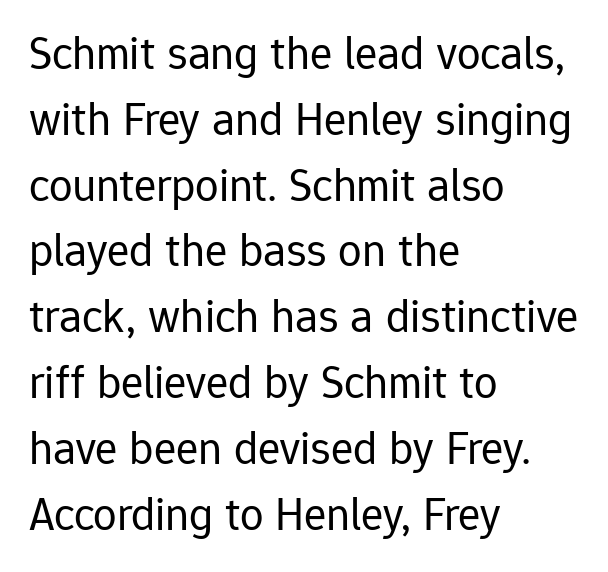
The image shows 47 px regular-weight sans-serif type, upright; set left-aligned, normal line spacing (1.4x), normal letter spacing, not underlined; low stroke contrast and a medium x-height.
